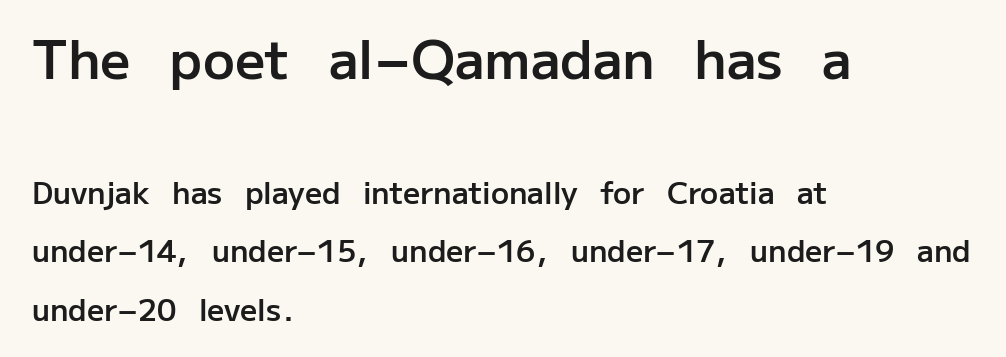
Lines of text with bare space underneath. The designer dialed line spacing up above the default. The lettering holds an erect, upright posture throughout. Bold? Not quite — semibold, heavier than regular but stopping short. Notice how the passage keeps a crisp vertical edge on the left only.
